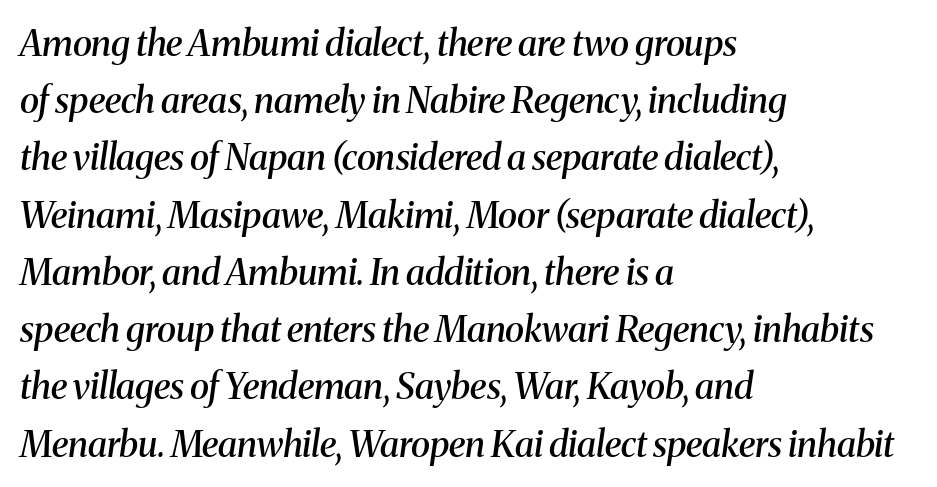
Note: serifs present on the glyphs. Set as a demibold, roughly 600 on the weight scale. These lines were composed using italics. The passage is arranged the way most books set body copy — flush left. Think of a printed novel: that variable character pitch is what you see here. The type is set solid horizontally, with unmodified tracking.
